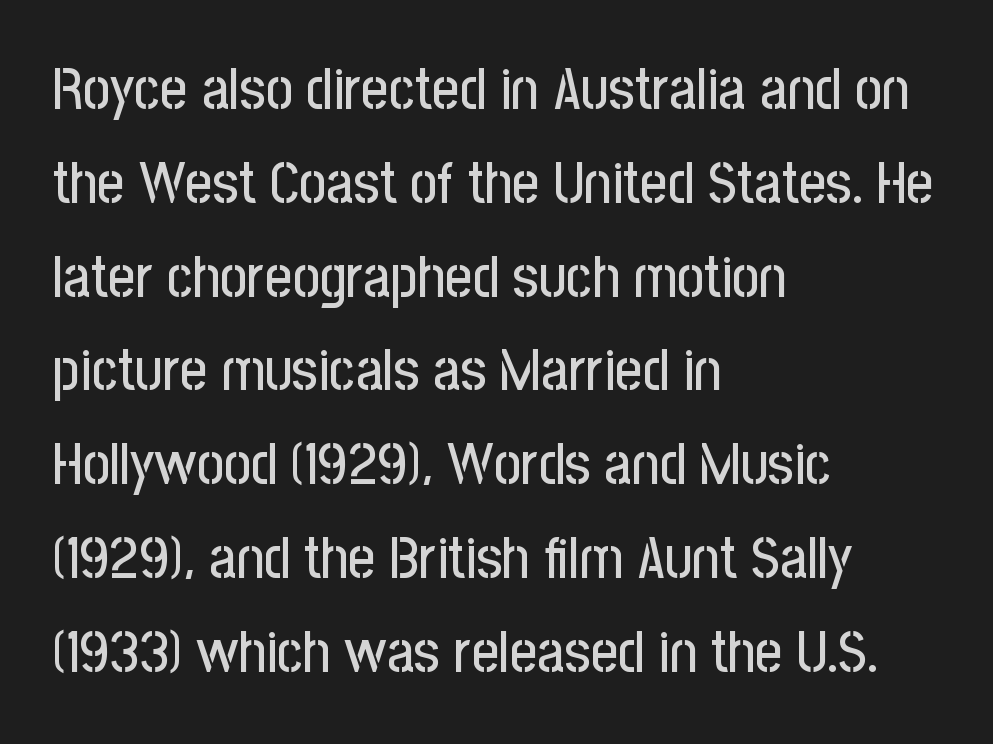
The image shows 59 px condensed sans-serif type, upright; set left-aligned, normal line spacing (1.59x), normal letter spacing, not underlined; low stroke contrast and a medium x-height.
